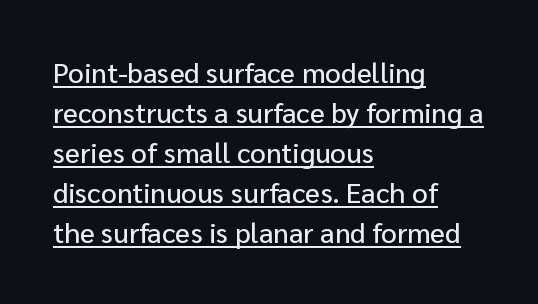
The image shows 28 px sans-serif type, upright; set left-aligned, normal line spacing (1.43x), normal letter spacing, underlined; low stroke contrast and a medium x-height.
